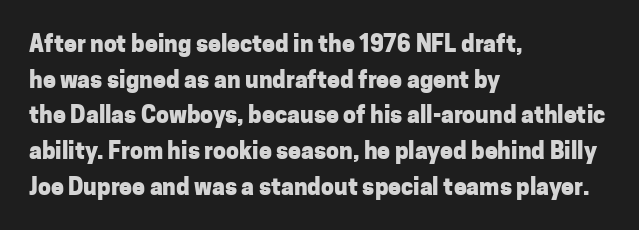
Q: Is the text bold? A: Yes.
Q: Is the text italic (slanted)? A: No, it is upright.
Q: Is the text underlined? A: No.
Q: How is the paragraph aligned? A: Left-aligned.
Q: Is the spacing between letters normal or unusually wide? A: Normal.
Q: Is the spacing between lines tight, normal or loose? A: Normal.
